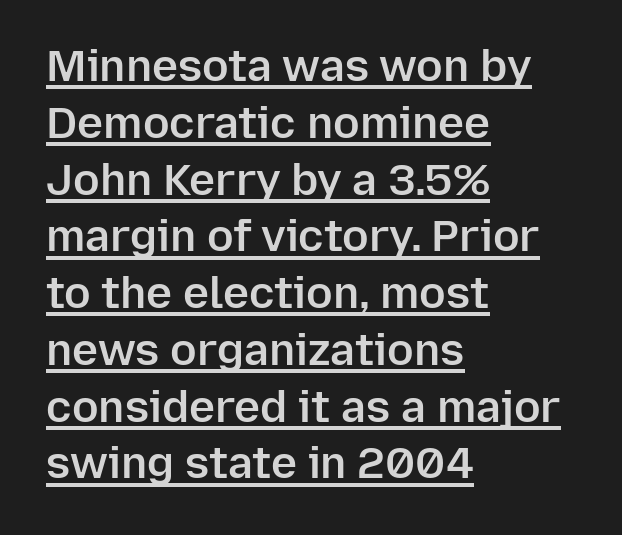
The image shows 44 px semibold sans-serif type, upright; set left-aligned, normal line spacing (1.29x), normal letter spacing, underlined; low stroke contrast and a medium x-height.
